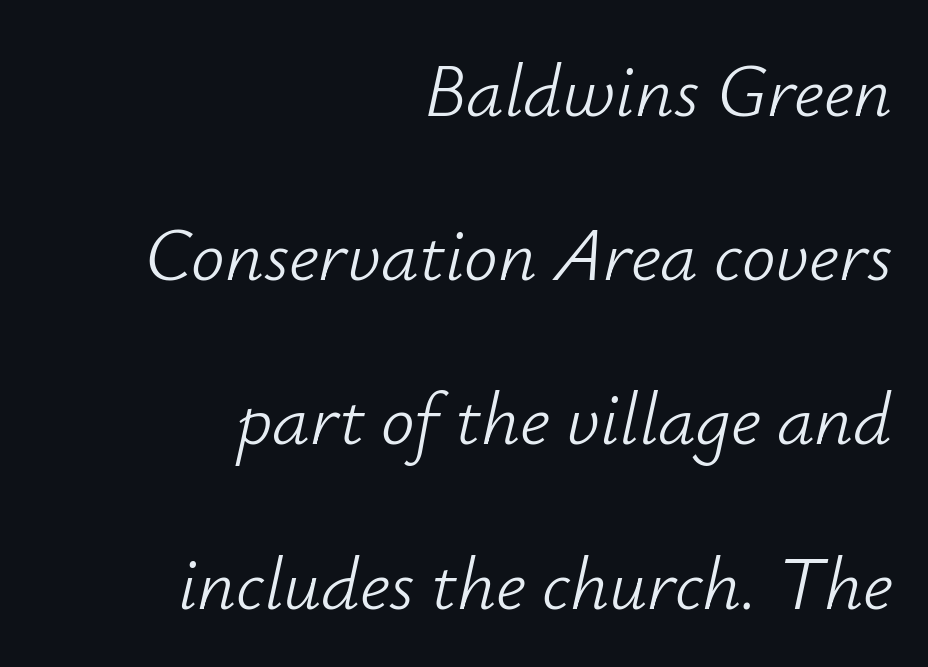
The image shows 75 px light type, italic (leaning right); set right-aligned, loose line spacing (2.19x), normal letter spacing, not underlined; low stroke contrast and a small x-height.
